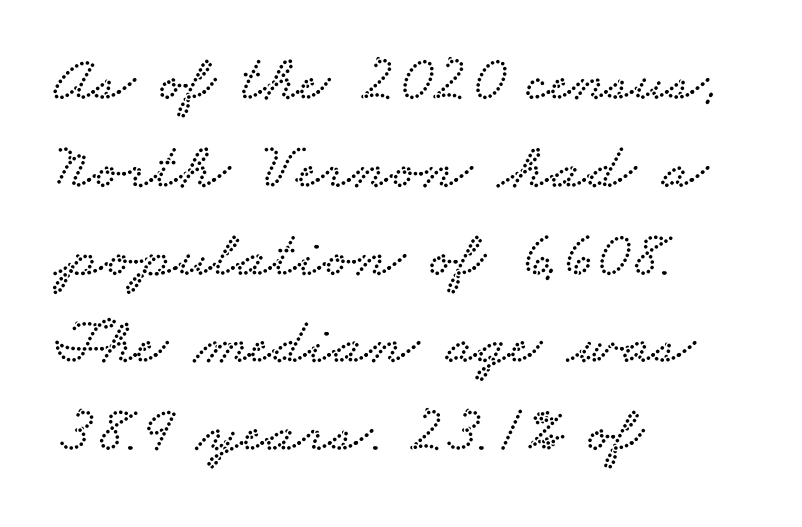
The image shows 66 px wide serif type; set left-aligned, normal line spacing (1.33x), normal letter spacing, not underlined; low stroke contrast and a small x-height.
